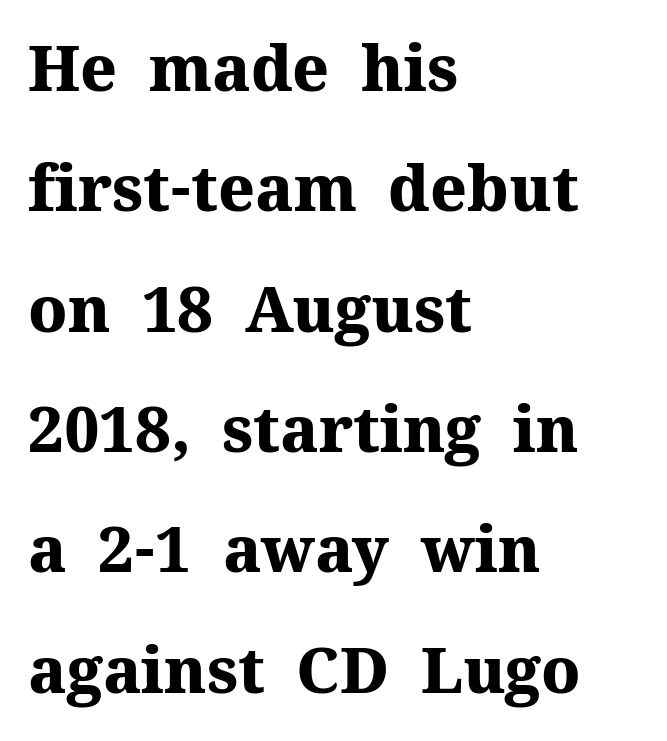
Q: Is the text bold? A: Yes.
Q: Is the text italic (slanted)? A: No, it is upright.
Q: Is the typeface a serif or a sans-serif typeface? A: Serif.
Q: Is the text underlined? A: No.
Q: How is the paragraph aligned? A: Left-aligned.
Q: Is the spacing between letters normal or unusually wide? A: Normal.
Q: Is the spacing between lines tight, normal or loose? A: Loose.
Q: Width (condensed, normal, or wide)? A: Normal.
Q: Stroke contrast? A: Medium.
Q: x-height? A: Medium.
Q: Monospaced? A: No.
